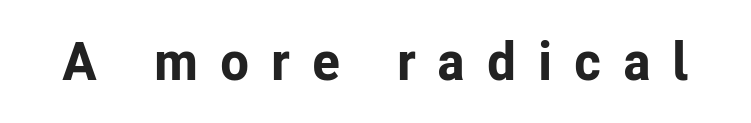
This sample uses a sans-serif face. Here the designer chose a conventional face with non-uniform glyph widths. The gap between lines stays unmarked. Its strokes are broad and dark, the hallmark of bold type. Designer's note — italics off, roman on.
